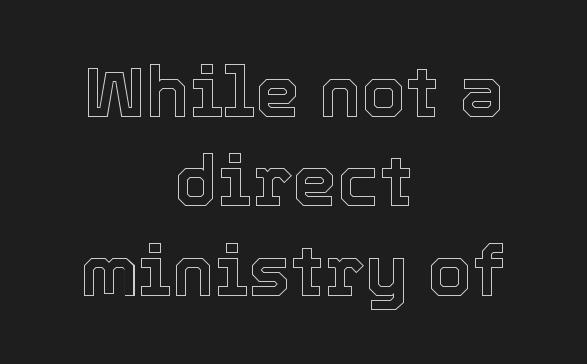
{"italic": "no", "width": "normal", "x_height": "medium", "monospaced": "no", "underline": "no", "align": "center", "line_spacing": "normal", "line_spacing_ratio": 1.26, "letter_spacing": "normal", "letter_spacing_em": 0.0, "glyph_px": 71}
